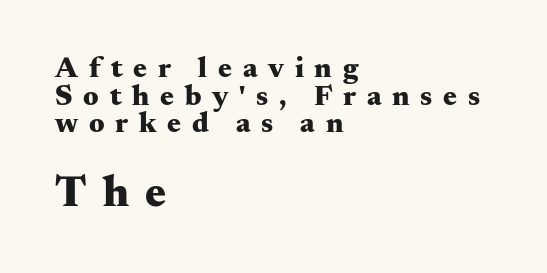
Q: Is the text bold? A: Yes.
Q: Is the text italic (slanted)? A: No, it is upright.
Q: Is the typeface a serif or a sans-serif typeface? A: Serif.
Q: Is the text underlined? A: No.
Q: How is the paragraph aligned? A: Left-aligned.
Q: Is the spacing between letters normal or unusually wide? A: Unusually wide.
Q: Is the spacing between lines tight, normal or loose? A: Tight.
Q: Which block of text is set in a larger size, the first (top) or the second (bottom)? A: The second (bottom) one.
Q: Width (condensed, normal, or wide)? A: Wide.
Q: Stroke contrast? A: Medium.
Q: x-height? A: Small.
Q: Monospaced? A: No.
